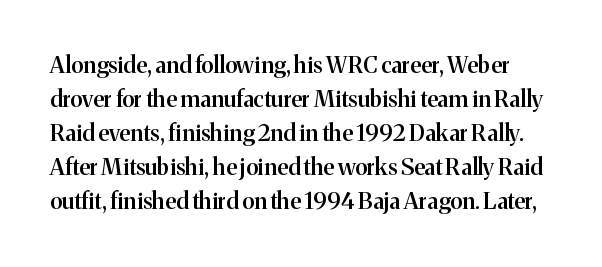
{"italic": "no", "bold": "semi", "underline": "no", "line_spacing": "normal", "line_spacing_ratio": 1.48, "letter_spacing": "normal", "letter_spacing_em": 0.0, "glyph_px": 23}
